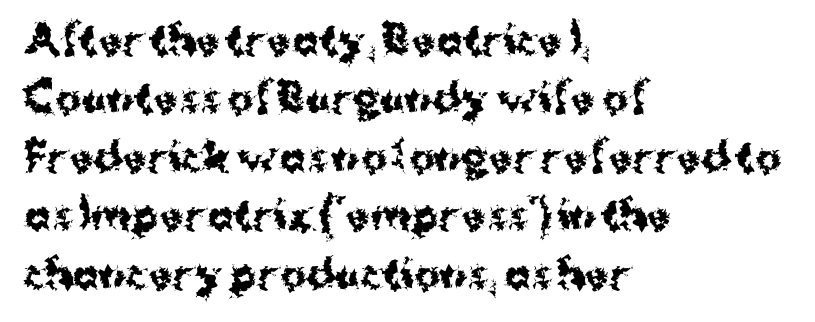
{"serif": "no", "italic": "no", "bold": "yes", "weight": "bold", "width": "normal", "stroke_contrast": "medium", "x_height": "medium", "monospaced": "no", "underline": "no", "align": "left", "line_spacing": "normal", "line_spacing_ratio": 1.5, "letter_spacing": "normal", "letter_spacing_em": 0.0, "glyph_px": 39}
